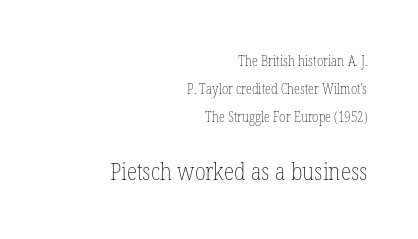
Q: Is the text bold? A: No.
Q: Is the text italic (slanted)? A: No, it is upright.
Q: Is the text underlined? A: No.
Q: How is the paragraph aligned? A: Right-aligned.
Q: Is the spacing between letters normal or unusually wide? A: Normal.
Q: Is the spacing between lines tight, normal or loose? A: Loose.
Q: Which block of text is set in a larger size, the first (top) or the second (bottom)? A: The second (bottom) one.
